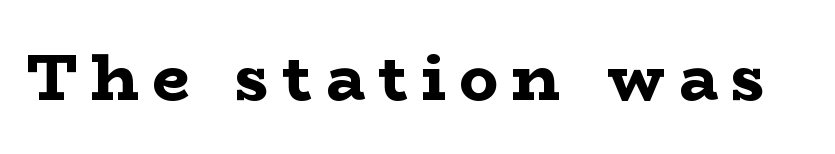
{"serif": "yes", "italic": "no", "bold": "yes", "weight": "bold", "width": "wide", "stroke_contrast": "low", "x_height": "medium", "monospaced": "no", "underline": "no", "letter_spacing": "wide", "letter_spacing_em": 0.21, "glyph_px": 65}
